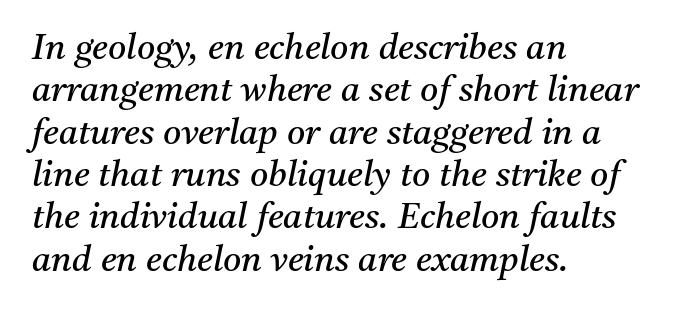
Q: Is the text bold? A: No.
Q: Is the text italic (slanted)? A: Yes, it leans right by about 11 degrees.
Q: Is the typeface a serif or a sans-serif typeface? A: Serif.
Q: Is the text underlined? A: No.
Q: How is the paragraph aligned? A: Left-aligned.
Q: Is the spacing between letters normal or unusually wide? A: Normal.
Q: Width (condensed, normal, or wide)? A: Normal.
Q: Stroke contrast? A: Medium.
Q: x-height? A: Medium.
Q: Monospaced? A: No.
